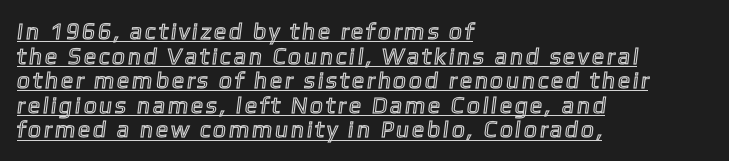
{"underline": "yes", "align": "left", "line_spacing": "tight", "line_spacing_ratio": 1.07, "glyph_px": 23}
